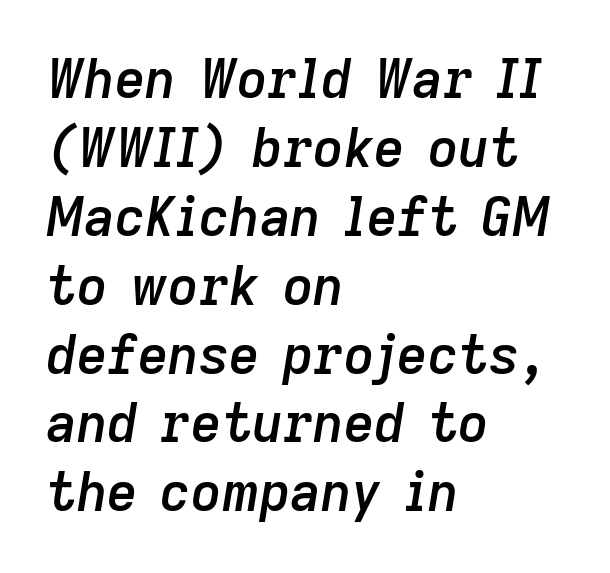
Typeset ragged right — the left edge is the straight one. Note the varied advance widths — an 'i' is clearly narrower than an 'm'. Notice how descenders clear the ascenders below comfortably — that's standard leading. Underlining? Definitely not there.
